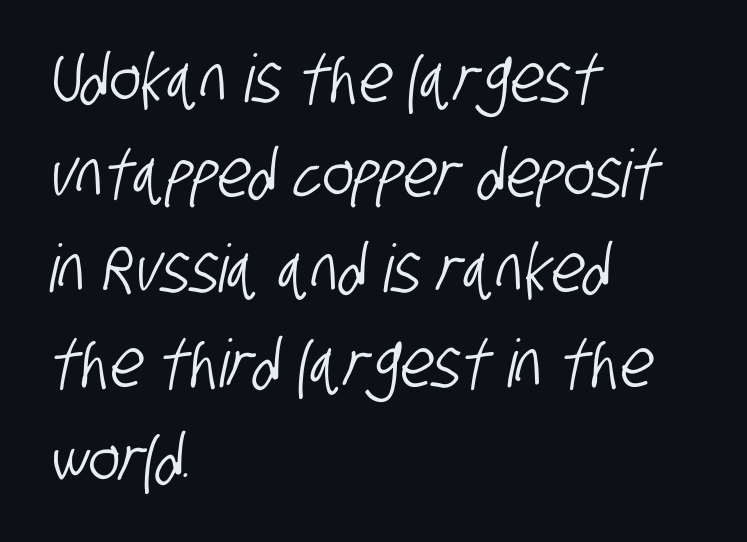
Q: Is the typeface a serif or a sans-serif typeface? A: Sans-serif.
Q: Is the text underlined? A: No.
Q: How is the paragraph aligned? A: Left-aligned.
Q: Is the spacing between letters normal or unusually wide? A: Normal.
Q: Is the spacing between lines tight, normal or loose? A: Normal.
Q: Width (condensed, normal, or wide)? A: Condensed.
Q: Stroke contrast? A: Low.
Q: x-height? A: Large.
Q: Monospaced? A: No.
